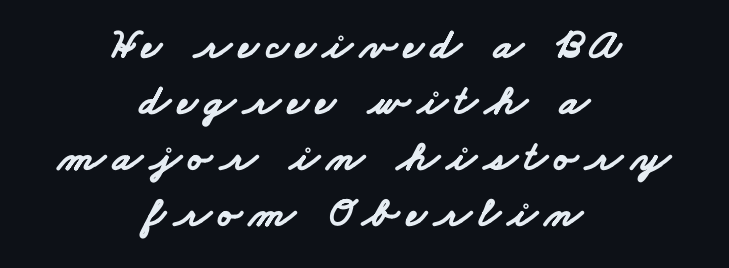
{"serif": "no", "bold": "yes", "weight": "bold", "width": "wide", "stroke_contrast": "low", "x_height": "small", "monospaced": "no", "underline": "no", "align": "center", "line_spacing": "normal", "line_spacing_ratio": 1.3, "glyph_px": 43}
